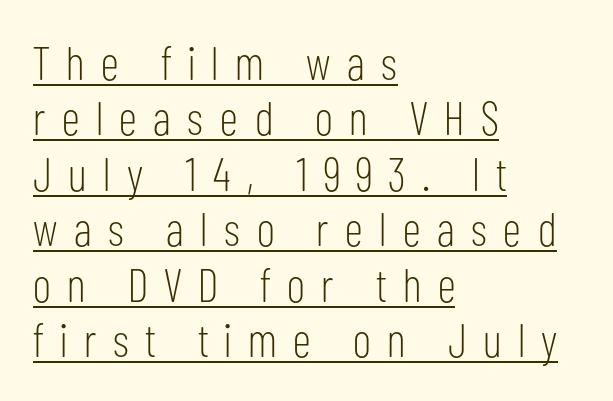
Q: Is the text bold? A: No.
Q: Is the text italic (slanted)? A: No, it is upright.
Q: Is the typeface a serif or a sans-serif typeface? A: Sans-serif.
Q: Is the text underlined? A: Yes.
Q: How is the paragraph aligned? A: Left-aligned.
Q: Is the spacing between letters normal or unusually wide? A: Unusually wide.
Q: Width (condensed, normal, or wide)? A: Condensed.
Q: Stroke contrast? A: Low.
Q: x-height? A: Medium.
Q: Monospaced? A: No.
